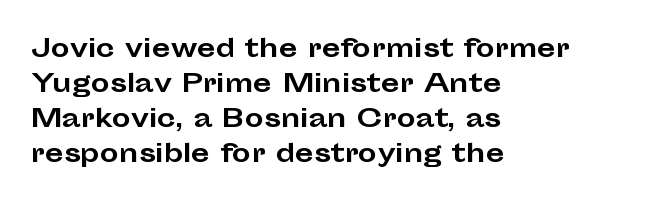
A classic flush-left, rag-right setting is used for this passage. The strokes are fattened all the way to bold. Plain, unruled lines of type. Tracking value appears to be zero — textbook default spacing.
